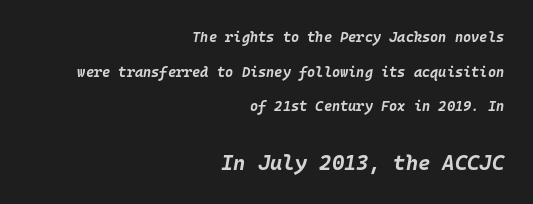
Short note: letters normally spaced. Bare-footed words on every line. If you drew a line through each stem, it would be angled. Line ends are locked; line starts wander. How heavy is the stroke? Heavy — this is a bold. Two sizes are in play, and the larger belongs to the second block.
